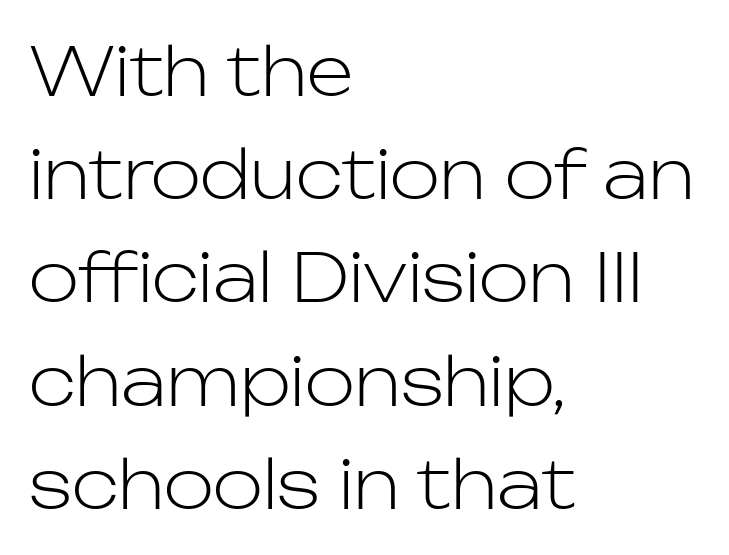
A sans-serif font was chosen for this passage. Type without underlining. Spacing verdict: proportional, widths tailored to each character. Every character sits straight up, as roman type does. The characters are drawn with everyday or finer stroke widths. Does the copy run flush right? No — it runs flush left.
